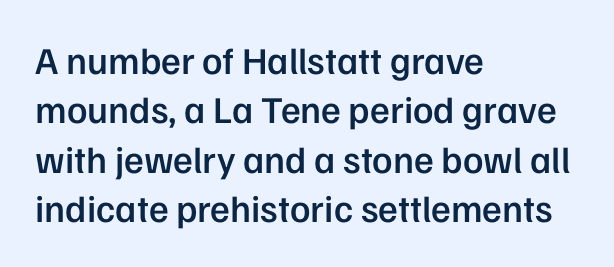
Q: Is the text bold? A: Semi-bold.
Q: Is the text italic (slanted)? A: No, it is upright.
Q: Is the typeface a serif or a sans-serif typeface? A: Sans-serif.
Q: Is the text underlined? A: No.
Q: How is the paragraph aligned? A: Left-aligned.
Q: Is the spacing between letters normal or unusually wide? A: Normal.
Q: Is the spacing between lines tight, normal or loose? A: Normal.
Q: Width (condensed, normal, or wide)? A: Normal.
Q: Stroke contrast? A: Low.
Q: x-height? A: Medium.
Q: Monospaced? A: No.
